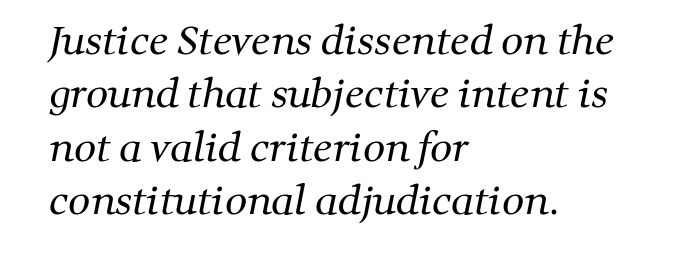
{"serif": "yes", "bold": "no", "weight": "regular", "width": "normal", "stroke_contrast": "medium", "x_height": "medium", "monospaced": "no", "underline": "no", "align": "left", "line_spacing": "normal", "line_spacing_ratio": 1.37, "letter_spacing": "normal", "letter_spacing_em": 0.0, "glyph_px": 39}
